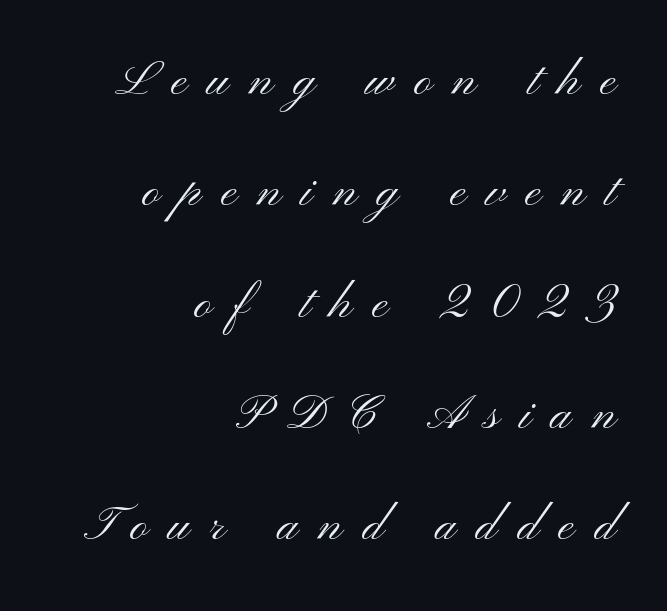
The image shows 48 px light, wide sans-serif type; set right-aligned, loose line spacing (2.32x), unusually wide letter spacing (+0.42 em), not underlined; medium stroke contrast and a small x-height.
